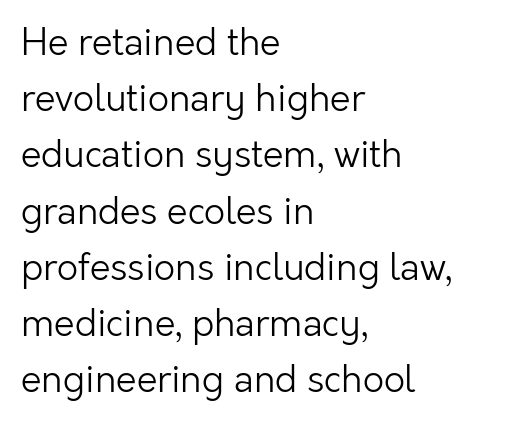
The image shows 37 px light sans-serif type, upright; set left-aligned, normal line spacing (1.52x), normal letter spacing, not underlined; low stroke contrast and a medium x-height.
